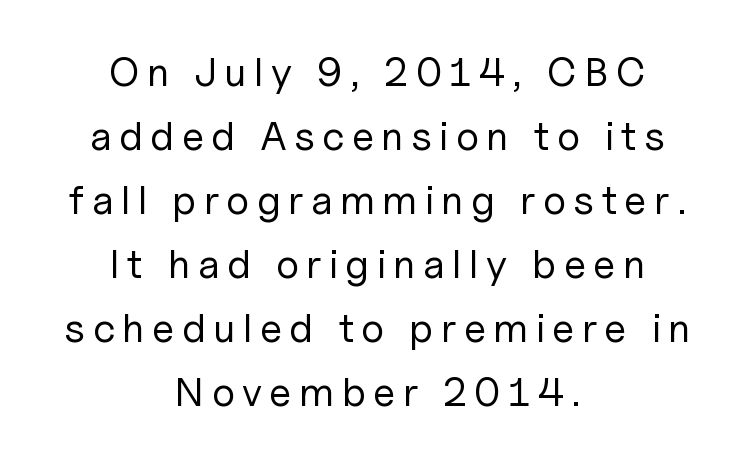
{"serif": "no", "italic": "no", "bold": "no", "weight": "regular", "width": "normal", "stroke_contrast": "low", "x_height": "medium", "monospaced": "no", "underline": "no", "align": "center", "line_spacing": "normal", "line_spacing_ratio": 1.56, "glyph_px": 41}
